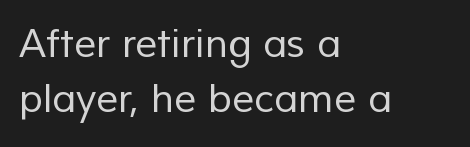
Characters follow at the spacing the type designer built in. Ink coverage per letter is moderate at most. The leading is moderate, giving the passage an even texture. This is sans-serif lettering, the kind often seen on screens and signage. Teacher's note: observe the even left margin — that is flush-left alignment. This sample has the flowing, uneven cadence of proportional lettering.
